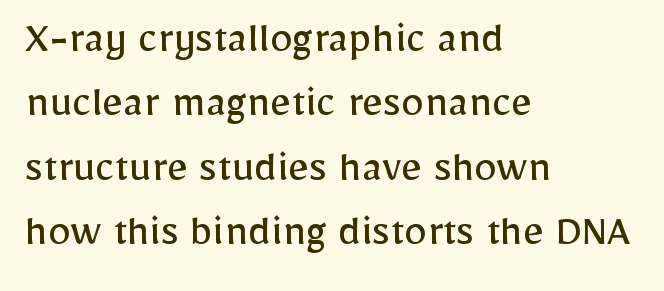
Notice how descenders clear the ascenders below comfortably — that's standard leading. Stem width sits at or under what a default text font uses. The strip under each line holds only bare page. Is the letter spacing exaggerated? No — it looks like the ordinary default.
